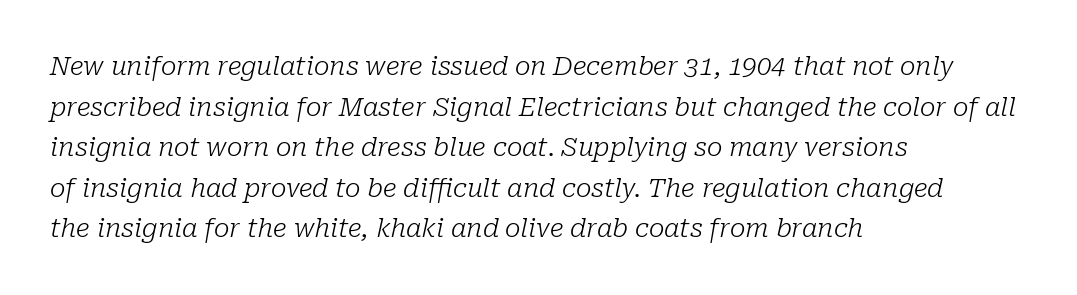
Q: Is the text bold? A: No.
Q: Is the text italic (slanted)? A: Yes, it leans right by about 10 degrees.
Q: Is the text underlined? A: No.
Q: How is the paragraph aligned? A: Left-aligned.
Q: Is the spacing between letters normal or unusually wide? A: Normal.
Q: Is the spacing between lines tight, normal or loose? A: Normal.
